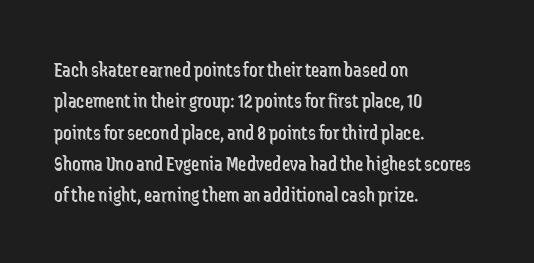
{"italic": "no", "bold": "no", "underline": "no", "align": "left", "line_spacing": "normal", "line_spacing_ratio": 1.49, "letter_spacing": "normal", "letter_spacing_em": 0.0, "glyph_px": 21}
